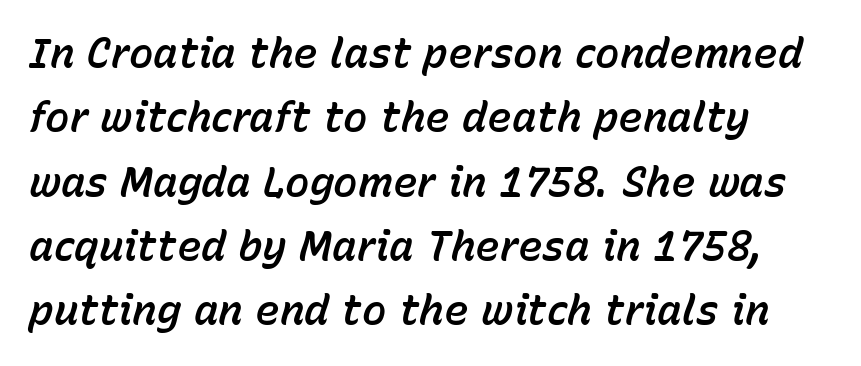
The rendering keeps characters at their native spacing. One-word summary of the alignment: left. Each new line begins a customary step beneath the previous one. Each letter keeps its own natural width here, so spacing adapts to shape. Emphasis-style slanted type is in use. Any mark beneath the type? The region is blank.
